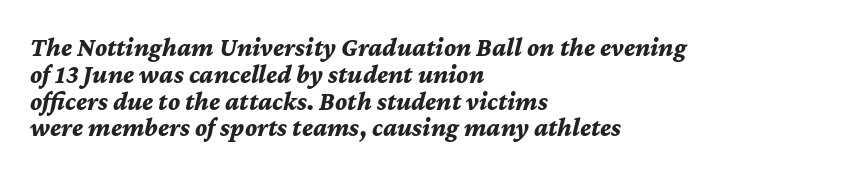
Q: Is the text bold? A: Yes.
Q: Is the text italic (slanted)? A: Yes, it leans right by about 12 degrees.
Q: Is the text underlined? A: No.
Q: How is the paragraph aligned? A: Left-aligned.
Q: Is the spacing between letters normal or unusually wide? A: Normal.
Q: Is the spacing between lines tight, normal or loose? A: Tight.
